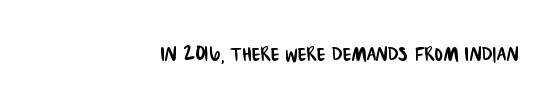
Q: Is the text underlined? A: No.
Q: How is the paragraph aligned? A: Right-aligned.
Q: Is the spacing between letters normal or unusually wide? A: Normal.
